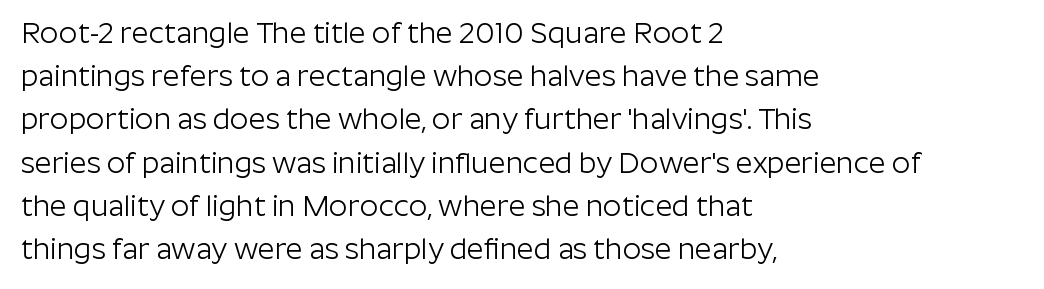
The image shows 29 px light sans-serif type, upright; set left-aligned, normal line spacing (1.49x), normal letter spacing, not underlined; low stroke contrast and a medium x-height.
